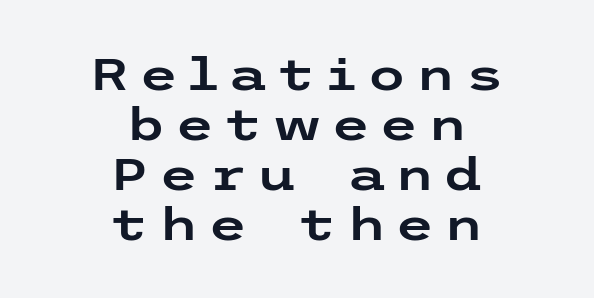
The image shows 45 px wide sans-serif type, upright; set centered, tight line spacing (1.11x), unusually wide letter spacing (+0.21 em), not underlined; low stroke contrast and a medium x-height.
